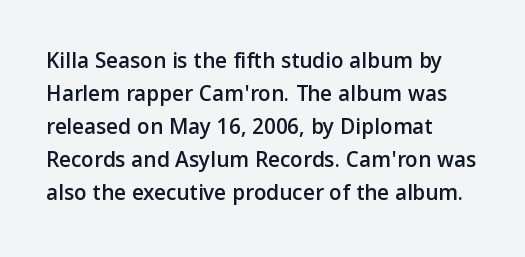
{"italic": "no", "underline": "no", "align": "left", "line_spacing": "normal", "line_spacing_ratio": 1.44, "letter_spacing": "normal", "letter_spacing_em": 0.0, "glyph_px": 23}
